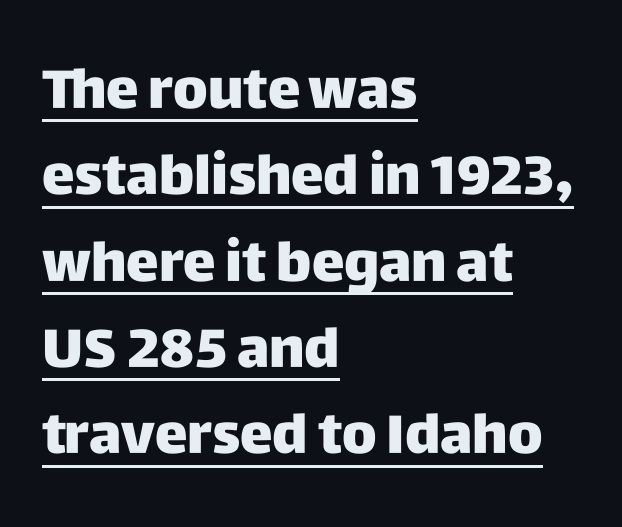
The image shows 55 px heavy sans-serif type, upright; set left-aligned, normal line spacing (1.57x), normal letter spacing, underlined; low stroke contrast and a large x-height.
